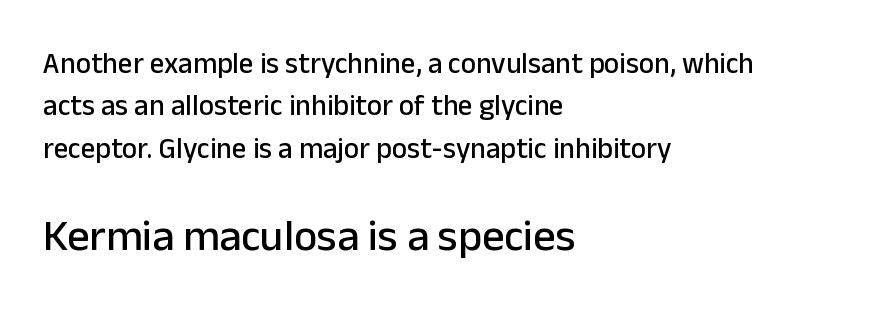
The image shows 44 px sans-serif type, upright; set left-aligned, normal line spacing (1.46x), normal letter spacing, not underlined; the second (bottom) block is 1.52x larger; low stroke contrast and a medium x-height.
